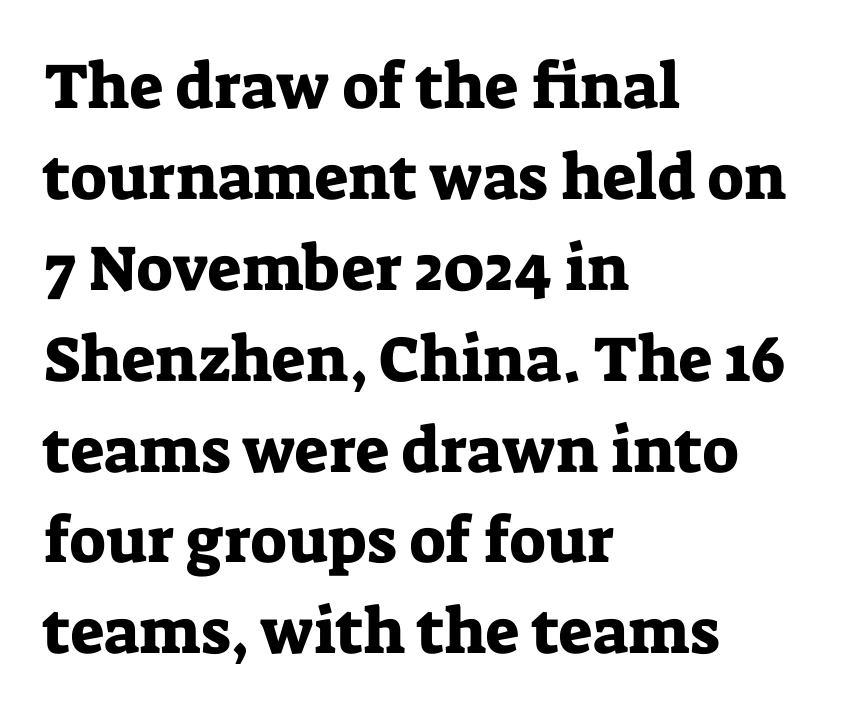
The image shows 64 px serif type, upright; set left-aligned, normal line spacing (1.42x), normal letter spacing, not underlined; low stroke contrast and a medium x-height.
